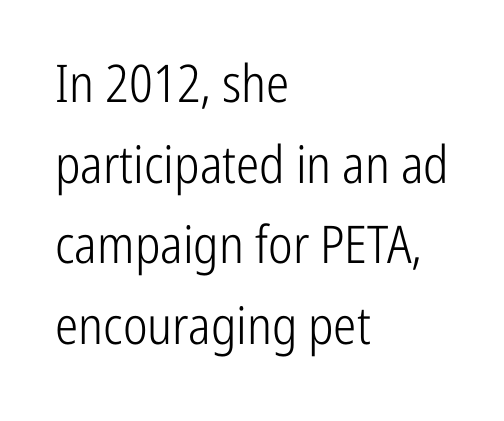
{"serif": "no", "italic": "no", "bold": "no", "weight": "light", "width": "condensed", "stroke_contrast": "low", "x_height": "medium", "monospaced": "no", "underline": "no", "align": "left", "line_spacing": "normal", "line_spacing_ratio": 1.55, "letter_spacing": "normal", "letter_spacing_em": 0.0, "glyph_px": 52}
